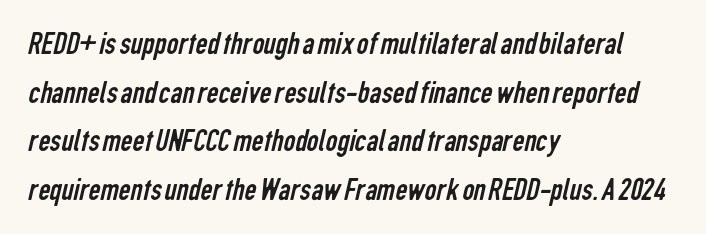
Q: Is the text bold? A: No.
Q: Is the typeface a serif or a sans-serif typeface? A: Sans-serif.
Q: Is the text underlined? A: No.
Q: How is the paragraph aligned? A: Left-aligned.
Q: Is the spacing between letters normal or unusually wide? A: Normal.
Q: Is the spacing between lines tight, normal or loose? A: Normal.
Q: Width (condensed, normal, or wide)? A: Condensed.
Q: Stroke contrast? A: Low.
Q: x-height? A: Medium.
Q: Monospaced? A: No.
